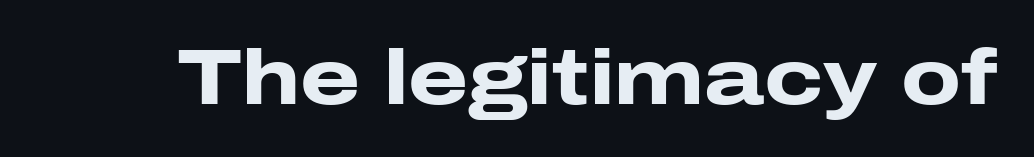
You can tell from the bare stems that sans-serif type was used. Letter spacing: default. The baseline area is clear. A dark, heavy texture on the line: the type is bold. Is there any slant? The stems are plumb.
